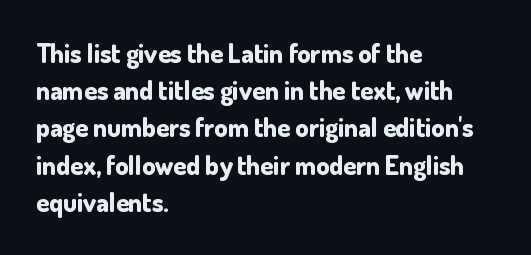
Notice how descenders clear the ascenders below comfortably — that's standard leading. Compared with an ordinary text face, these strokes are far heavier — a full bold. Compared with typical body copy, the letter spacing here is the same. Italic: no, the glyphs are upright roman. The rag falls on the right side of this text block. Descenders hang freely into open space.
